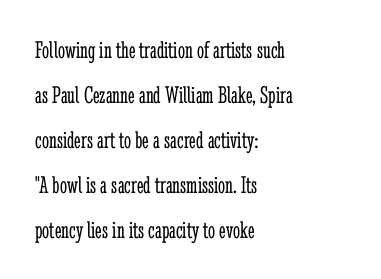
Nobody touched the tracking dial on this one. The type sits square on the baseline with zero lean. Decoration check: the copy has no underline. All the whitespace from short lines collects on the right. No letter is thick-stroked: the sample isn't bold.
